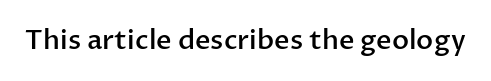
The image shows 27 px text type, upright; set normal letter spacing, not underlined.
